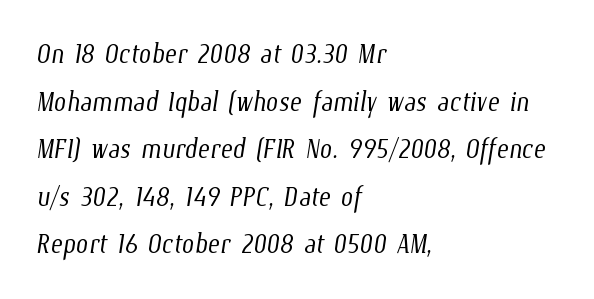
These lines stack with their left ends in a neat column. A light-to-regular cut is what we see here. Check the space under the baseline: it is left empty. The face used here is rendered with its standard letterfit. Each new line begins a customary step beneath the previous one. Each letter keeps its own natural width here, so spacing adapts to shape.
